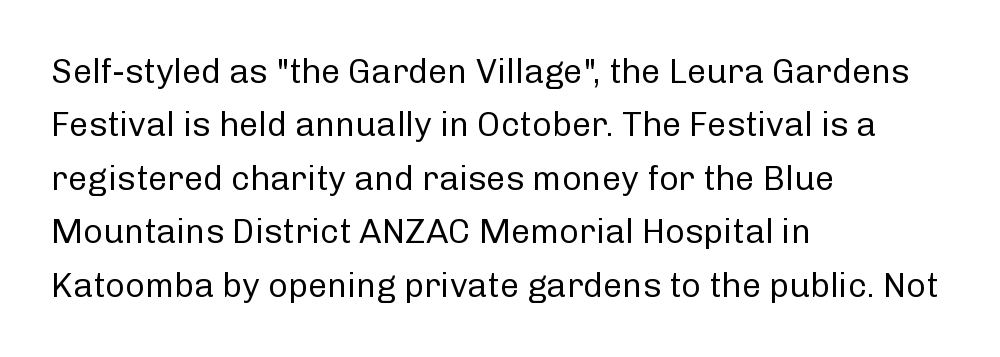
Q: Is the text bold? A: No.
Q: Is the text italic (slanted)? A: No, it is upright.
Q: Is the typeface a serif or a sans-serif typeface? A: Sans-serif.
Q: Is the text underlined? A: No.
Q: How is the paragraph aligned? A: Left-aligned.
Q: Is the spacing between letters normal or unusually wide? A: Normal.
Q: Is the spacing between lines tight, normal or loose? A: Normal.
Q: Width (condensed, normal, or wide)? A: Normal.
Q: Stroke contrast? A: Low.
Q: x-height? A: Medium.
Q: Monospaced? A: No.
